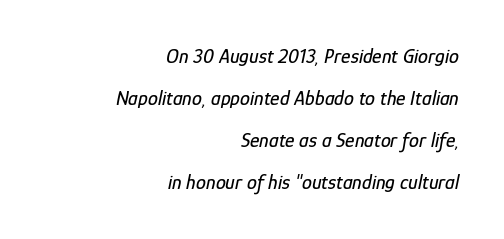
Just letters on the line, the space beneath them empty. Style check: oblique. Teacher's note: observe the even right margin — that is flush-right alignment. The block of text is sparse from top to bottom, with ample space between rows.
